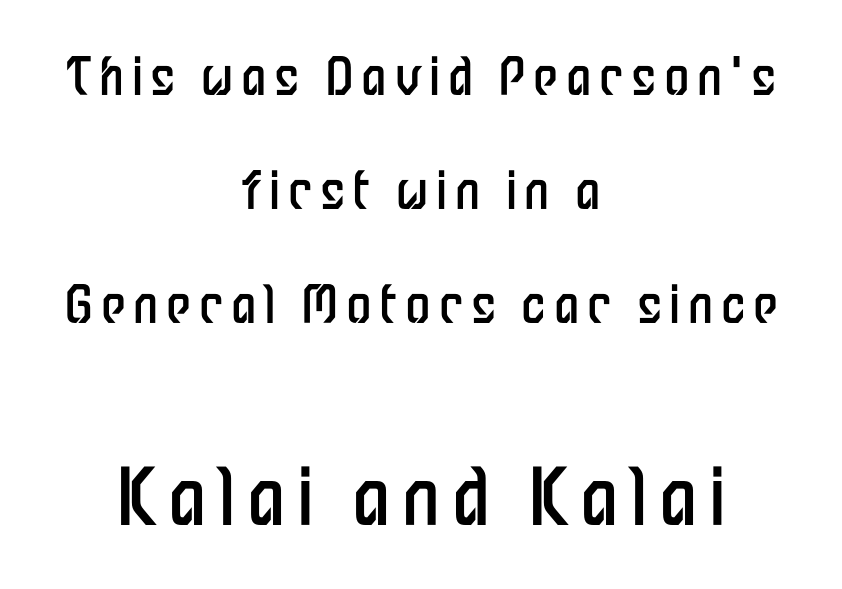
Q: Is the text bold? A: No.
Q: Is the text italic (slanted)? A: No, it is upright.
Q: Is the typeface a serif or a sans-serif typeface? A: Sans-serif.
Q: Is the text underlined? A: No.
Q: How is the paragraph aligned? A: Centered.
Q: Is the spacing between lines tight, normal or loose? A: Loose.
Q: Which block of text is set in a larger size, the first (top) or the second (bottom)? A: The second (bottom) one.
Q: Width (condensed, normal, or wide)? A: Condensed.
Q: Stroke contrast? A: Low.
Q: x-height? A: Medium.
Q: Monospaced? A: No.
